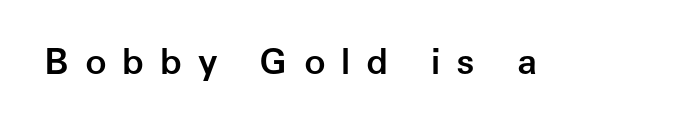
Q: Is the text bold? A: Semi-bold.
Q: Is the text italic (slanted)? A: No, it is upright.
Q: Is the typeface a serif or a sans-serif typeface? A: Sans-serif.
Q: Is the text underlined? A: No.
Q: Is the spacing between letters normal or unusually wide? A: Unusually wide.
Q: Width (condensed, normal, or wide)? A: Normal.
Q: Stroke contrast? A: Low.
Q: x-height? A: Medium.
Q: Monospaced? A: No.
